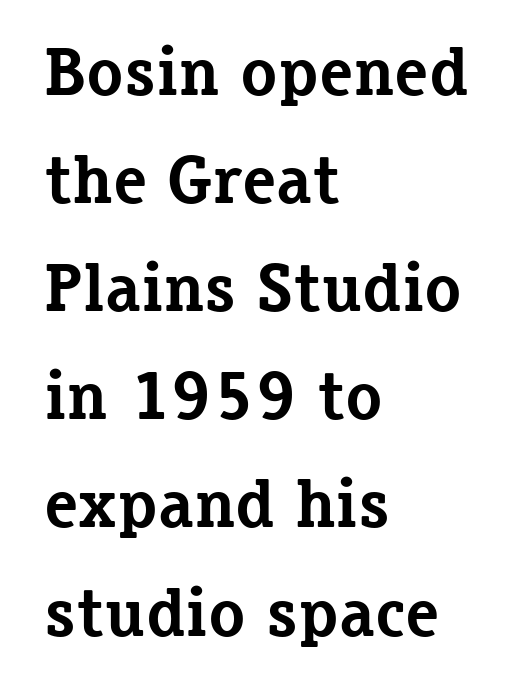
{"serif": "yes", "italic": "no", "bold": "yes", "weight": "bold", "width": "normal", "stroke_contrast": "low", "x_height": "medium", "monospaced": "no", "underline": "no", "align": "left", "line_spacing": "normal", "line_spacing_ratio": 1.59, "letter_spacing": "normal", "letter_spacing_em": 0.0, "glyph_px": 68}
